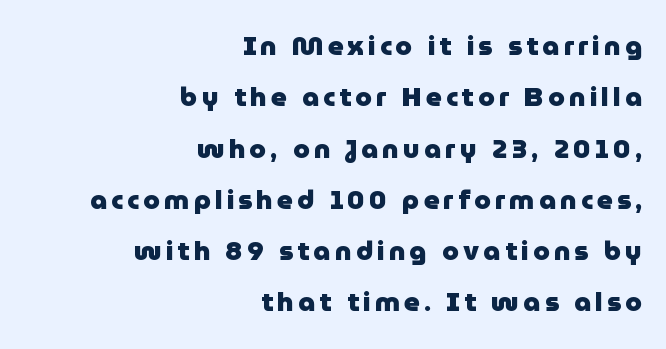
The image shows 27 px bold type, upright; set right-aligned, loose line spacing (1.9x), not underlined.
